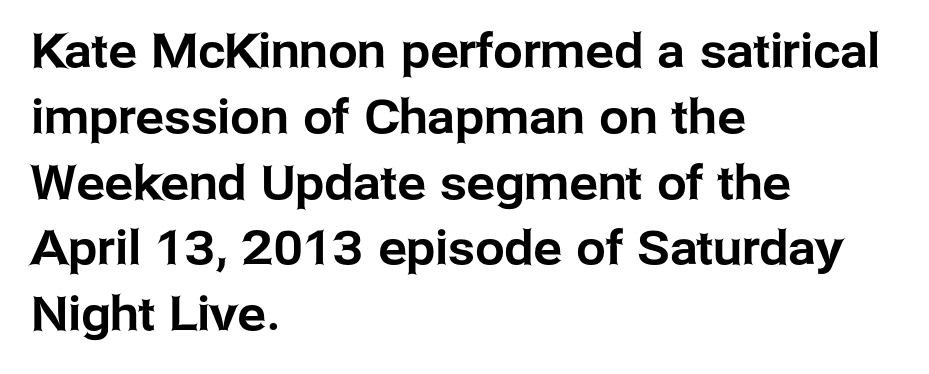
Words float on clear page, feet unadorned. Each line starts at the same left margin while the right side varies. Tracking here is standard; glyphs follow each other at the usual distance. A roman cut, with each character standing at attention. How would I describe the line gaps? Plain and ordinary. Think of a printed novel: that variable character pitch is what you see here.
